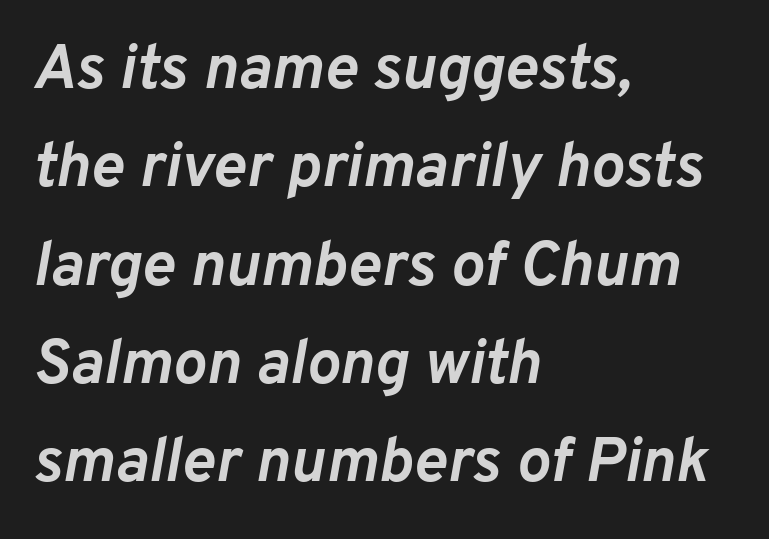
The face used here has the dense, thick strokes of a bold. The letterforms sit shoulder to shoulder at normal distance. You could not count columns in this text — the font is proportionally spaced. A bare baseline throughout the passage.
